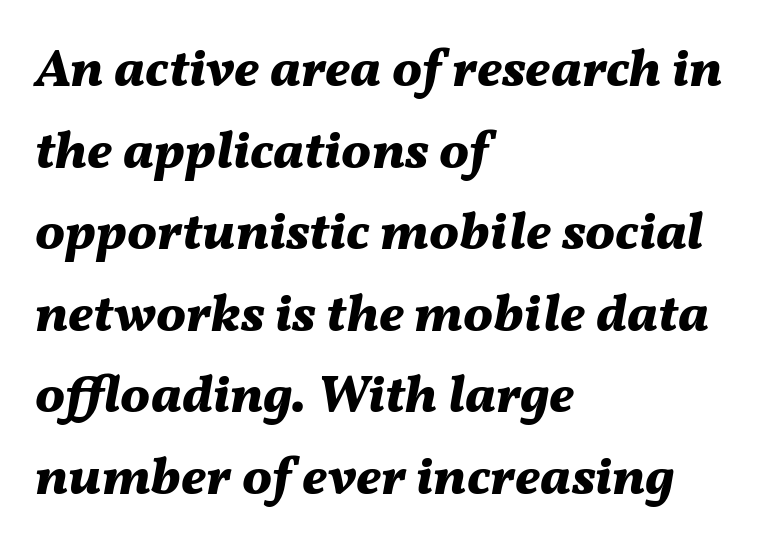
Q: Is the text bold? A: Yes.
Q: Is the text italic (slanted)? A: Yes, it leans right by about 11 degrees.
Q: Is the text underlined? A: No.
Q: How is the paragraph aligned? A: Left-aligned.
Q: Is the spacing between letters normal or unusually wide? A: Normal.
Q: Is the spacing between lines tight, normal or loose? A: Normal.
Q: Width (condensed, normal, or wide)? A: Normal.
Q: Stroke contrast? A: Medium.
Q: x-height? A: Medium.
Q: Monospaced? A: No.
